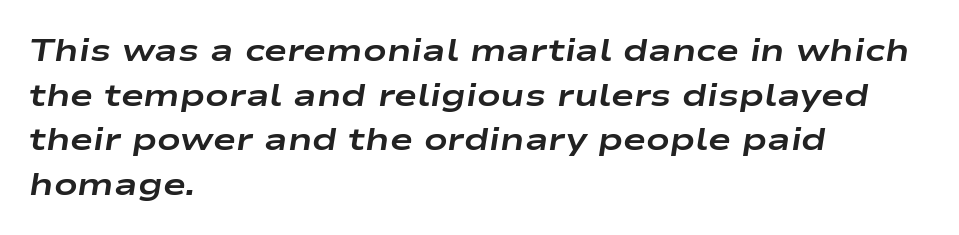
The image shows 31 px bold, wide type, italic (leaning right); set left-aligned, normal line spacing (1.44x), normal letter spacing, not underlined; low stroke contrast and a medium x-height.
